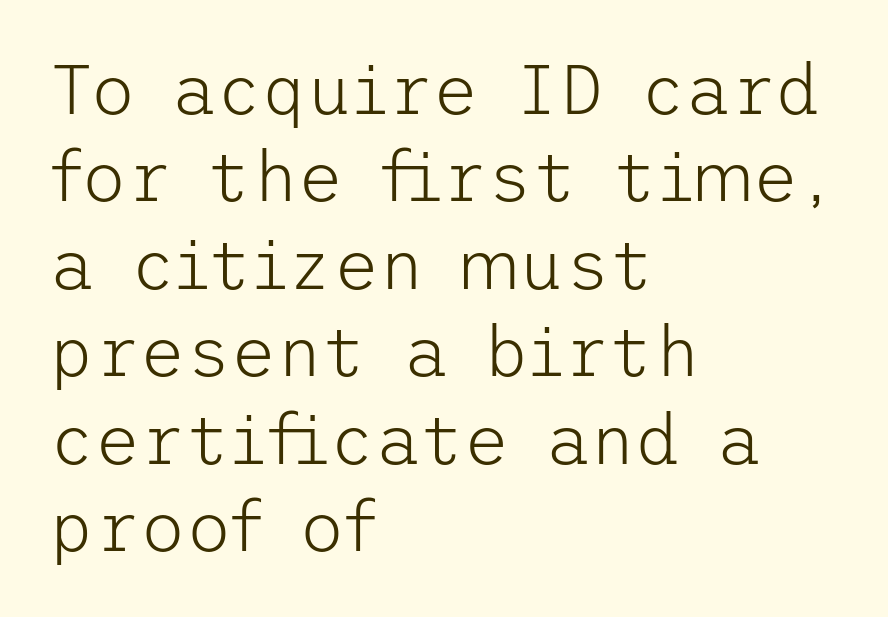
Q: Is the text bold? A: No.
Q: Is the text italic (slanted)? A: No, it is upright.
Q: Is the typeface a serif or a sans-serif typeface? A: Sans-serif.
Q: Is the text underlined? A: No.
Q: How is the paragraph aligned? A: Left-aligned.
Q: Is the spacing between letters normal or unusually wide? A: Normal.
Q: Is the spacing between lines tight, normal or loose? A: Normal.
Q: Width (condensed, normal, or wide)? A: Normal.
Q: Stroke contrast? A: Low.
Q: x-height? A: Medium.
